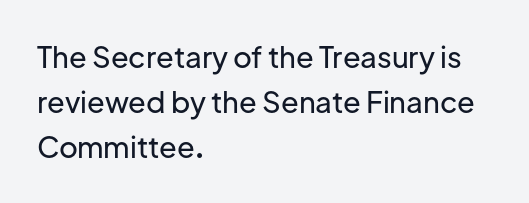
The image shows 29 px sans-serif type, upright; set left-aligned, normal line spacing (1.56x), normal letter spacing, not underlined; low stroke contrast and a medium x-height.
